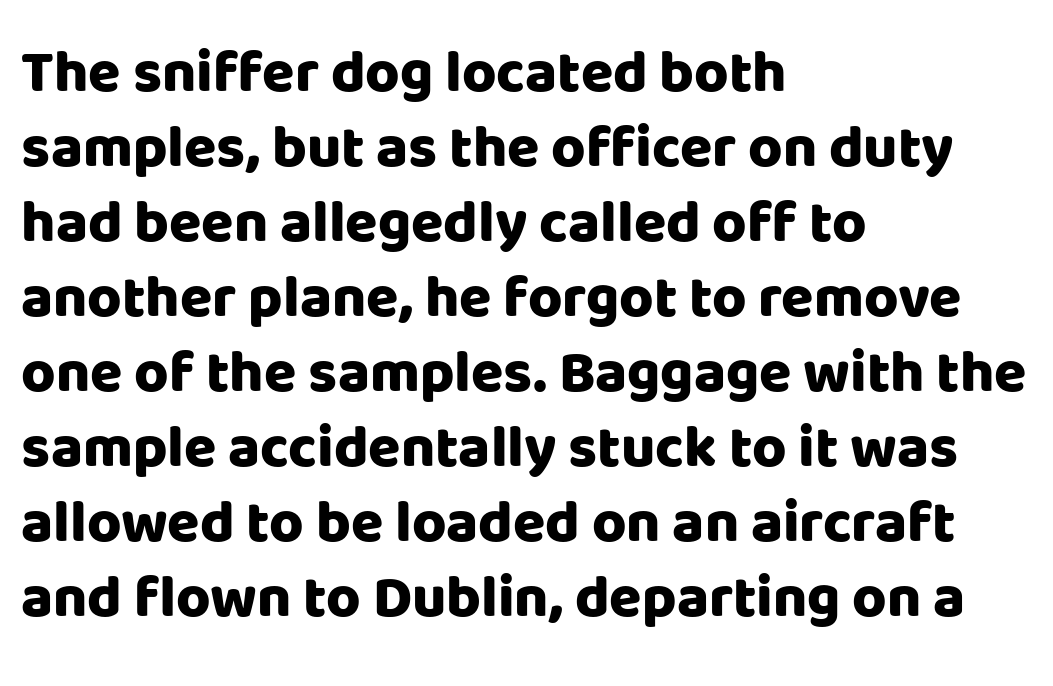
{"serif": "no", "italic": "no", "bold": "yes", "weight": "heavy", "width": "normal", "stroke_contrast": "low", "x_height": "large", "monospaced": "no", "underline": "no", "align": "left", "line_spacing": "normal", "line_spacing_ratio": 1.27, "letter_spacing": "normal", "letter_spacing_em": 0.0, "glyph_px": 59}
